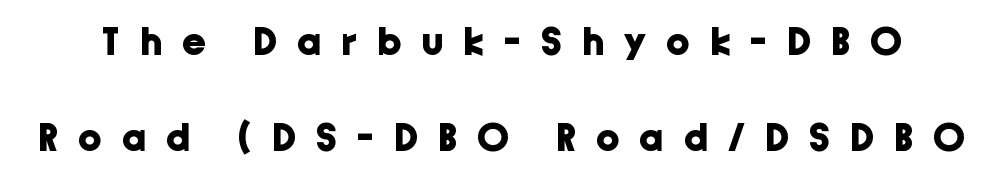
The image shows 41 px bold sans-serif type, upright; set loose line spacing (2.33x), unusually wide letter spacing (+0.49 em), not underlined; low stroke contrast and a medium x-height.
